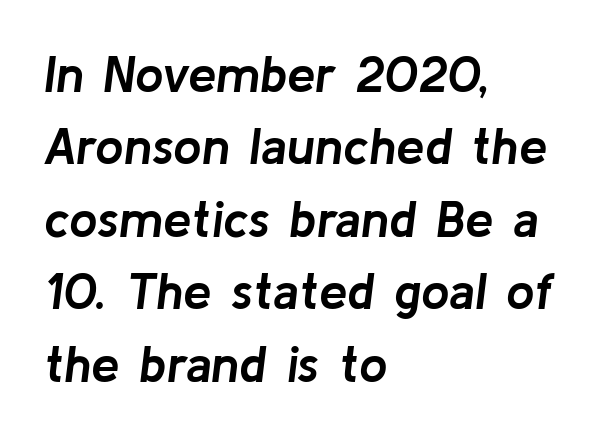
{"italic": "yes", "lean": "right", "slant_degrees": 8, "bold": "yes", "weight": "semibold", "width": "normal", "stroke_contrast": "low", "x_height": "medium", "monospaced": "no", "underline": "no", "align": "left", "line_spacing": "normal", "line_spacing_ratio": 1.42, "letter_spacing": "normal", "letter_spacing_em": 0.0, "glyph_px": 51}
